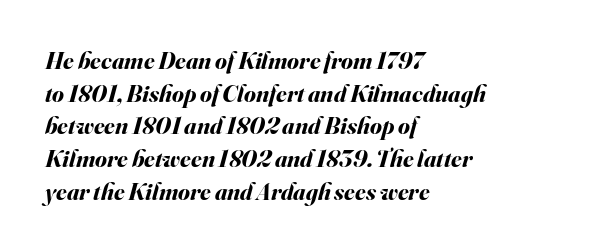
Q: Is the text bold? A: Yes.
Q: Is the text italic (slanted)? A: Yes, it leans right by about 16 degrees.
Q: Is the text underlined? A: No.
Q: How is the paragraph aligned? A: Left-aligned.
Q: Is the spacing between letters normal or unusually wide? A: Normal.
Q: Is the spacing between lines tight, normal or loose? A: Normal.
